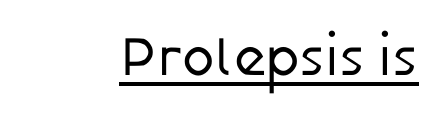
{"serif": "no", "italic": "no", "bold": "no", "weight": "regular", "width": "normal", "stroke_contrast": "low", "x_height": "medium", "monospaced": "no", "underline": "yes", "letter_spacing": "normal", "letter_spacing_em": 0.0, "glyph_px": 55}
